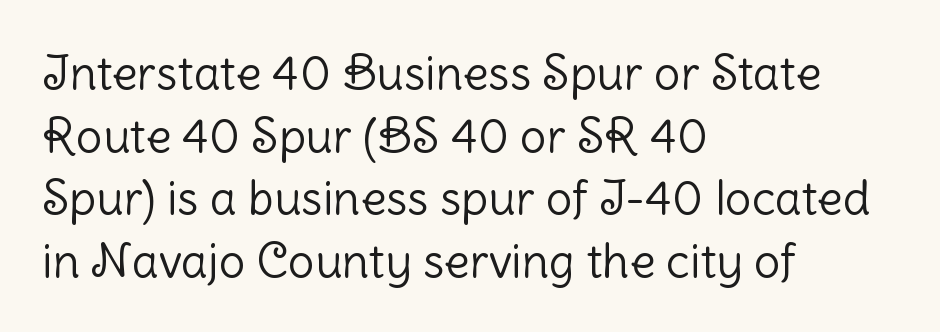
{"serif": "no", "italic": "no", "bold": "no", "weight": "light", "width": "normal", "stroke_contrast": "low", "x_height": "medium", "monospaced": "no", "underline": "no", "align": "left", "line_spacing": "normal", "line_spacing_ratio": 1.33, "letter_spacing": "normal", "letter_spacing_em": 0.0, "glyph_px": 47}
